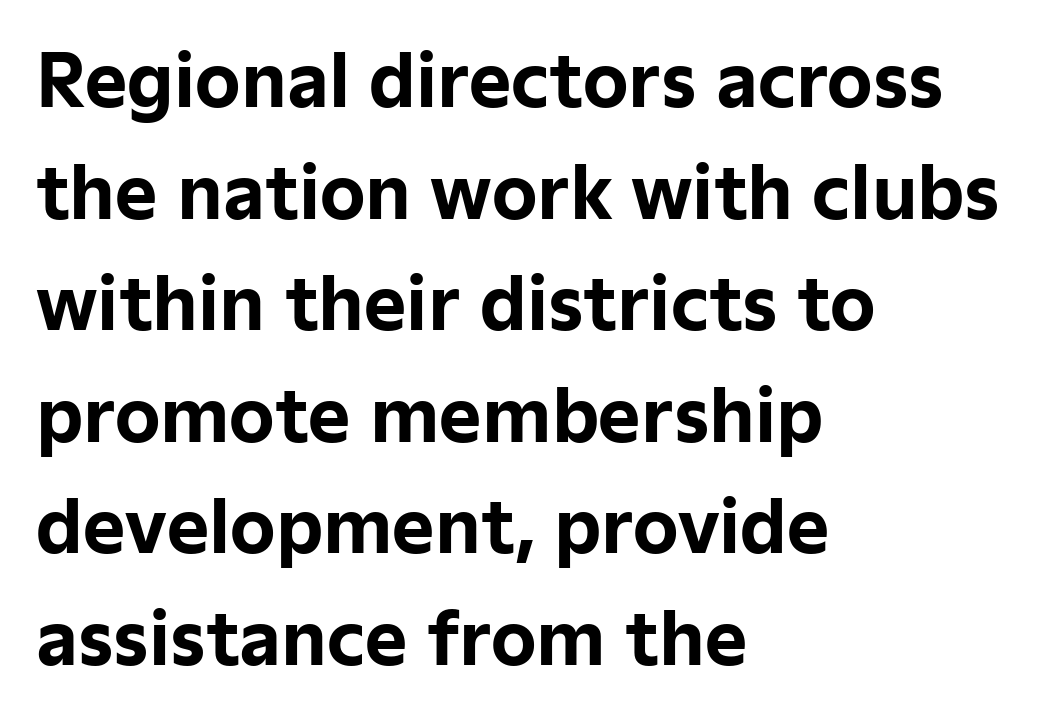
Visually the block forms a straight wall on the left and a jagged coastline on the right. Each row of text sits above clean, open space. Looks like regular typesetting: each glyph gets only the width it needs. The font is running at its bold setting. Short note: letters normally spaced. Is this a sans? Yes — the strokes have no serifs.
